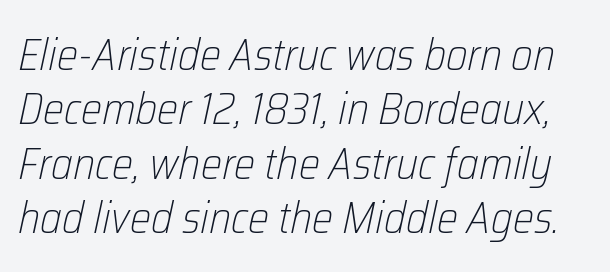
Q: Is the text bold? A: No.
Q: Is the text italic (slanted)? A: Yes, it leans right by about 12 degrees.
Q: Is the text underlined? A: No.
Q: Is the spacing between letters normal or unusually wide? A: Normal.
Q: Width (condensed, normal, or wide)? A: Condensed.
Q: Stroke contrast? A: Low.
Q: x-height? A: Medium.
Q: Monospaced? A: No.
